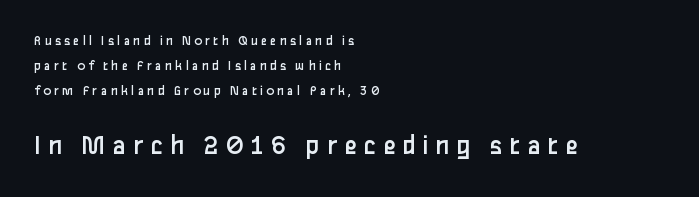
{"serif": "no", "italic": "no", "bold": "no", "weight": "regular", "width": "normal", "stroke_contrast": "low", "x_height": "medium", "monospaced": "no", "underline": "no", "align": "left", "line_spacing_ratio": 1.79, "letter_spacing": "wide", "letter_spacing_em": 0.23, "larger_block": "second", "size_ratio": 2.07, "glyph_px": 29}
